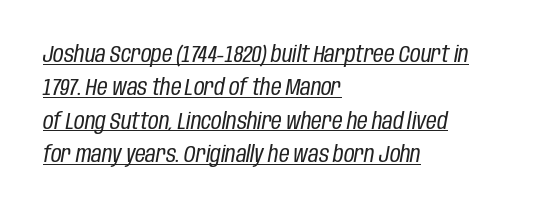
{"italic": "yes", "lean": "right", "slant_degrees": 10, "bold": "no", "underline": "yes", "align": "left", "line_spacing": "normal", "line_spacing_ratio": 1.45, "letter_spacing": "normal", "letter_spacing_em": 0.0, "glyph_px": 23}
